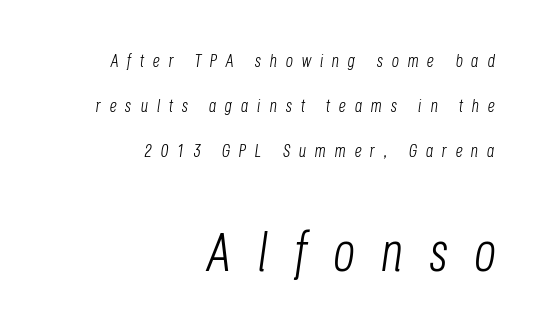
The image shows 54 px light, condensed type, italic (leaning right); set right-aligned, loose line spacing (2.5x), unusually wide letter spacing (+0.48 em), not underlined; the second (bottom) block is 3.0x larger; low stroke contrast and a large x-height.
